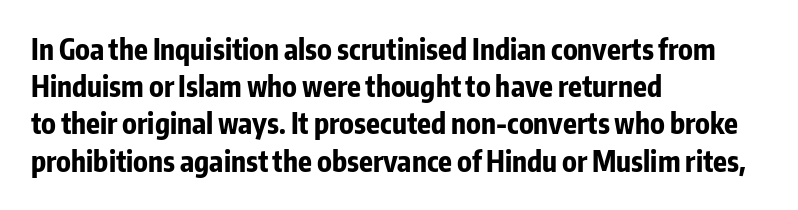
Q: Is the text bold? A: Yes.
Q: Is the text italic (slanted)? A: No, it is upright.
Q: Is the typeface a serif or a sans-serif typeface? A: Sans-serif.
Q: Is the text underlined? A: No.
Q: How is the paragraph aligned? A: Left-aligned.
Q: Is the spacing between letters normal or unusually wide? A: Normal.
Q: Is the spacing between lines tight, normal or loose? A: Normal.
Q: Width (condensed, normal, or wide)? A: Condensed.
Q: Stroke contrast? A: Low.
Q: x-height? A: Medium.
Q: Monospaced? A: No.
